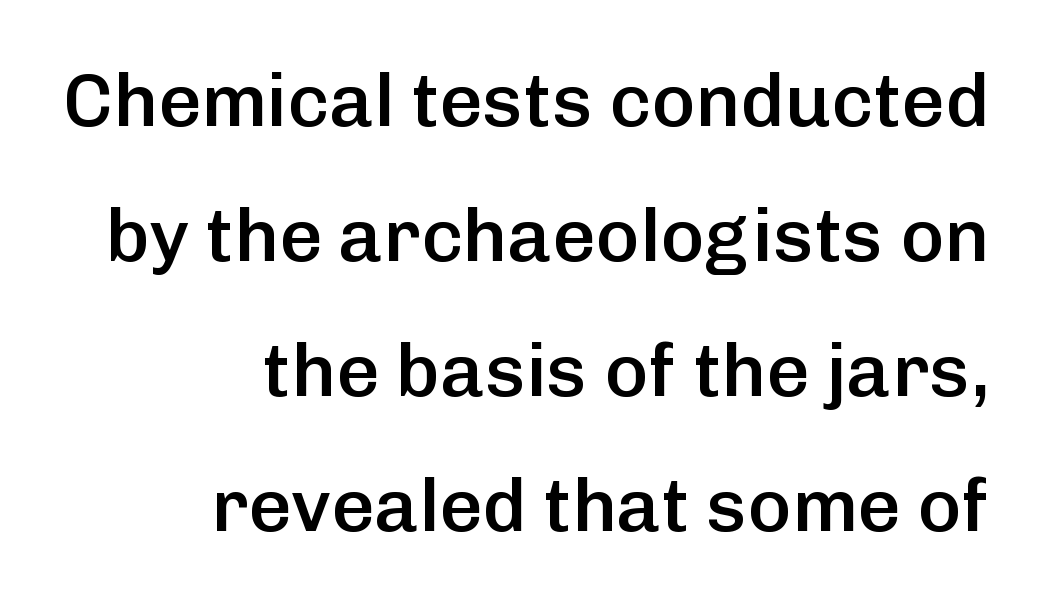
Note the varied advance widths — an 'i' is clearly narrower than an 'm'. The passage shown has conventional tracking throughout. Upright lettering throughout. Line ends are locked; line starts wander. The baseline area is clear.
